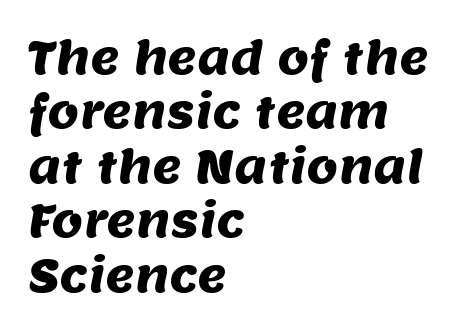
{"serif": "no", "width": "normal", "stroke_contrast": "medium", "x_height": "large", "monospaced": "no", "underline": "no", "align": "left", "line_spacing_ratio": 1.21, "letter_spacing": "normal", "letter_spacing_em": 0.0, "glyph_px": 45}
